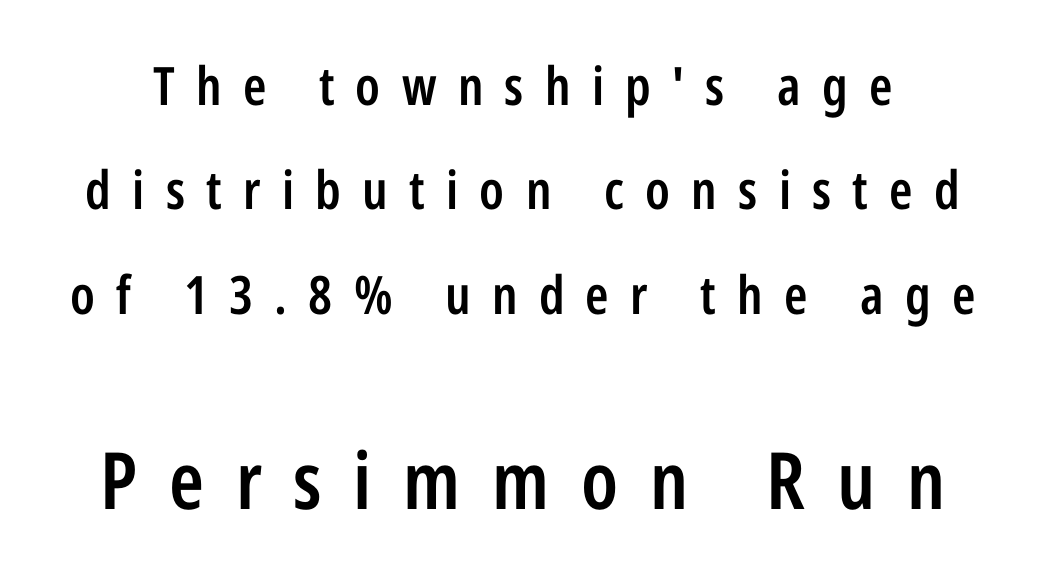
Q: Is the text bold? A: Semi-bold.
Q: Is the text italic (slanted)? A: No, it is upright.
Q: Is the typeface a serif or a sans-serif typeface? A: Sans-serif.
Q: Is the text underlined? A: No.
Q: Is the spacing between letters normal or unusually wide? A: Unusually wide.
Q: Is the spacing between lines tight, normal or loose? A: Loose.
Q: Which block of text is set in a larger size, the first (top) or the second (bottom)? A: The second (bottom) one.
Q: Width (condensed, normal, or wide)? A: Condensed.
Q: Stroke contrast? A: Low.
Q: x-height? A: Medium.
Q: Monospaced? A: No.
